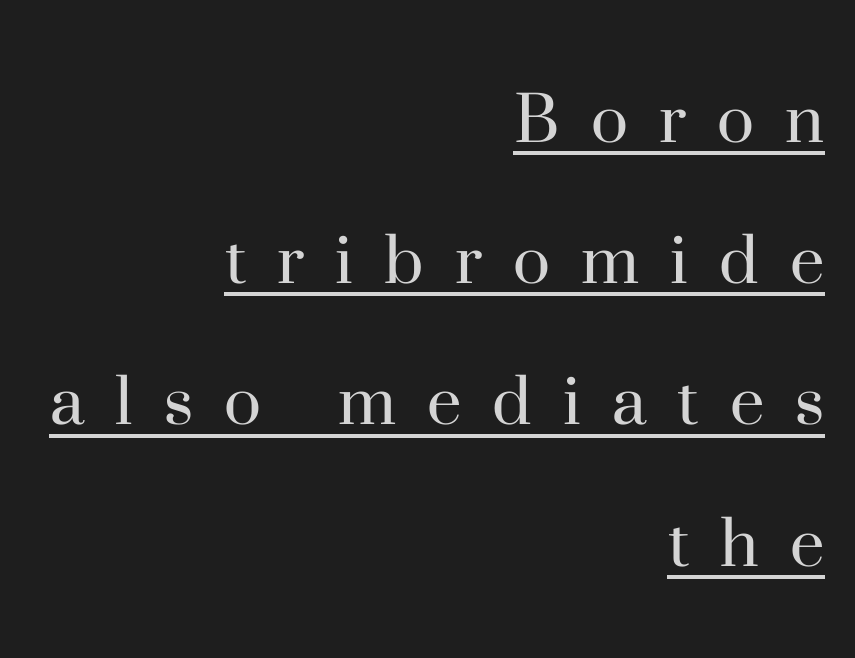
Do the characters align in a grid? No, the font is proportional. The line texture is sparse and dotted thanks to wide tracking. The passage is arranged like a letterhead date or caption credit — flush right. Stroke terminals: seriffed.
